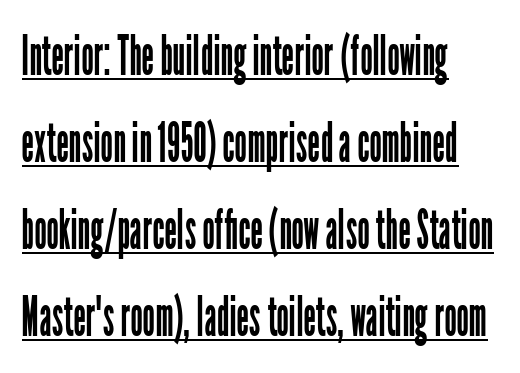
A baseline rule has been typeset under these characters. These lines were composed using upright roman letters. Counters stay open thanks to moderate or lighter strokes. Letterform terminals end flat and unadorned throughout the passage. Short note: letters normally spaced. Each new line begins a customary step beneath the previous one.
